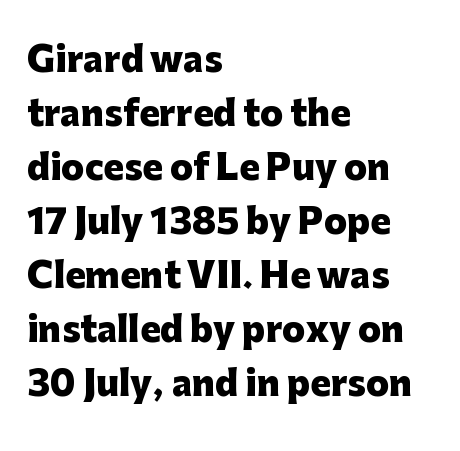
{"serif": "no", "italic": "no", "bold": "yes", "weight": "heavy", "width": "normal", "stroke_contrast": "low", "x_height": "medium", "monospaced": "no", "underline": "no", "align": "left", "line_spacing": "normal", "line_spacing_ratio": 1.59, "letter_spacing": "normal", "letter_spacing_em": 0.0, "glyph_px": 34}
